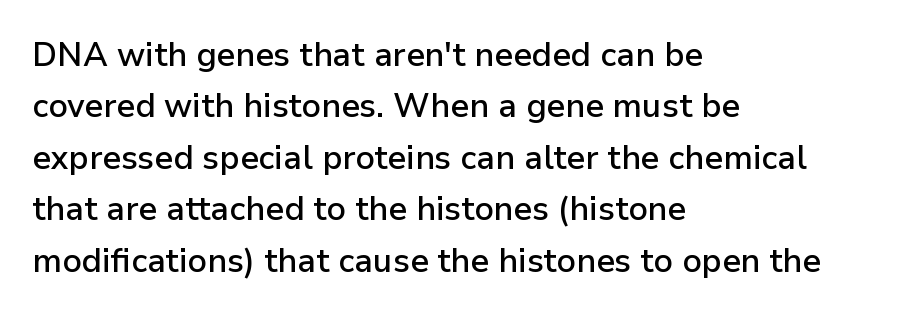
{"serif": "no", "italic": "no", "bold": "semi", "weight": "semibold", "width": "normal", "stroke_contrast": "low", "x_height": "medium", "monospaced": "no", "underline": "no", "align": "left", "line_spacing": "normal", "line_spacing_ratio": 1.56, "letter_spacing": "normal", "letter_spacing_em": 0.0, "glyph_px": 33}
